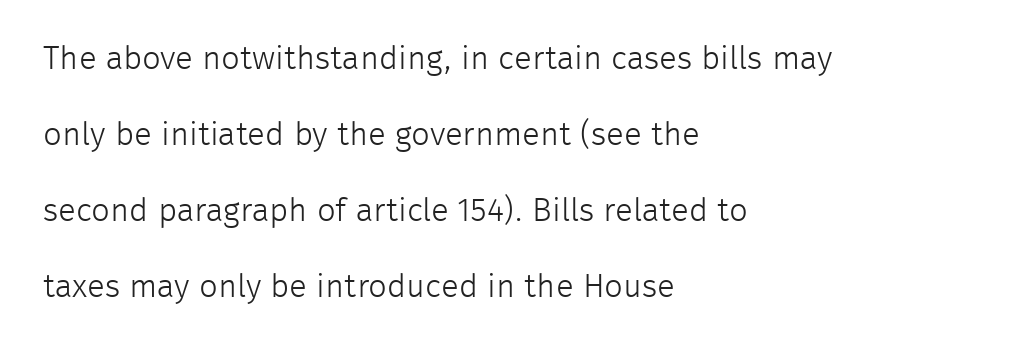
{"serif": "no", "italic": "no", "bold": "no", "weight": "light", "width": "normal", "stroke_contrast": "low", "x_height": "medium", "monospaced": "no", "underline": "no", "align": "left", "line_spacing": "loose", "line_spacing_ratio": 2.3, "letter_spacing": "normal", "letter_spacing_em": 0.0, "glyph_px": 33}
